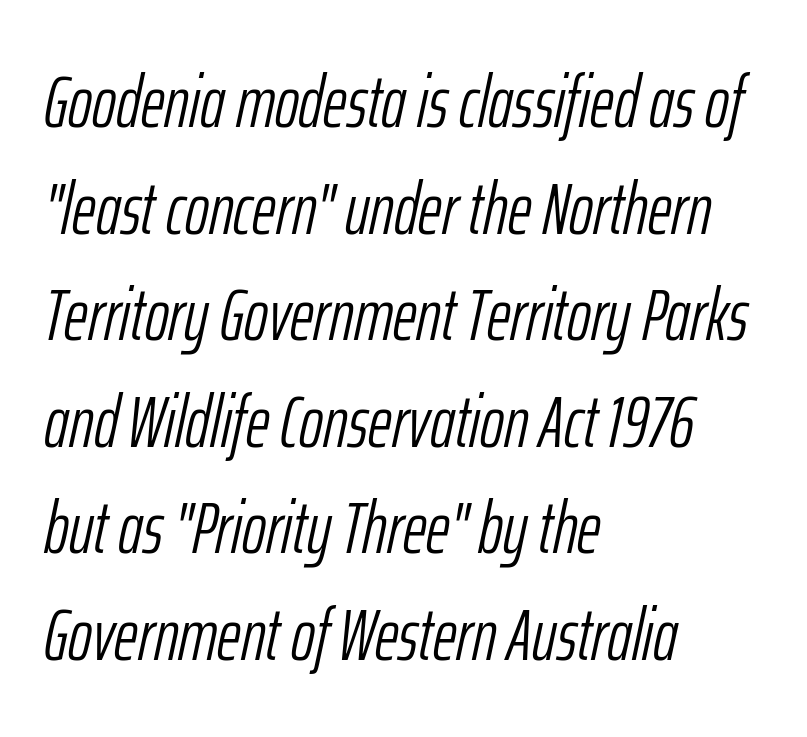
{"italic": "yes", "lean": "right", "slant_degrees": 12, "bold": "no", "weight": "light", "width": "condensed", "stroke_contrast": "low", "x_height": "medium", "monospaced": "no", "underline": "no", "align": "left", "line_spacing": "normal", "line_spacing_ratio": 1.46, "letter_spacing": "normal", "letter_spacing_em": 0.0, "glyph_px": 73}
